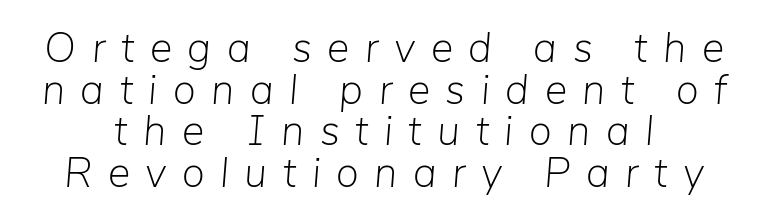
Q: Is the text bold? A: No.
Q: Is the text italic (slanted)? A: Yes, it leans right by about 5 degrees.
Q: Is the text underlined? A: No.
Q: Is the spacing between letters normal or unusually wide? A: Unusually wide.
Q: Is the spacing between lines tight, normal or loose? A: Tight.
Q: Width (condensed, normal, or wide)? A: Normal.
Q: Stroke contrast? A: Low.
Q: x-height? A: Medium.
Q: Monospaced? A: No.
